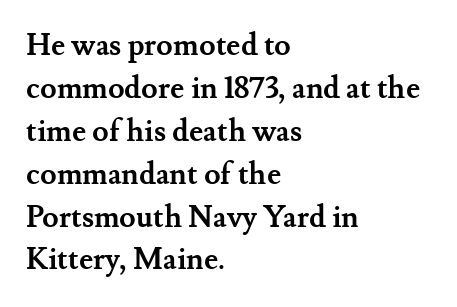
The image shows 30 px semibold serif type, upright; set left-aligned, normal line spacing (1.43x), normal letter spacing, not underlined; medium stroke contrast and a small x-height.
